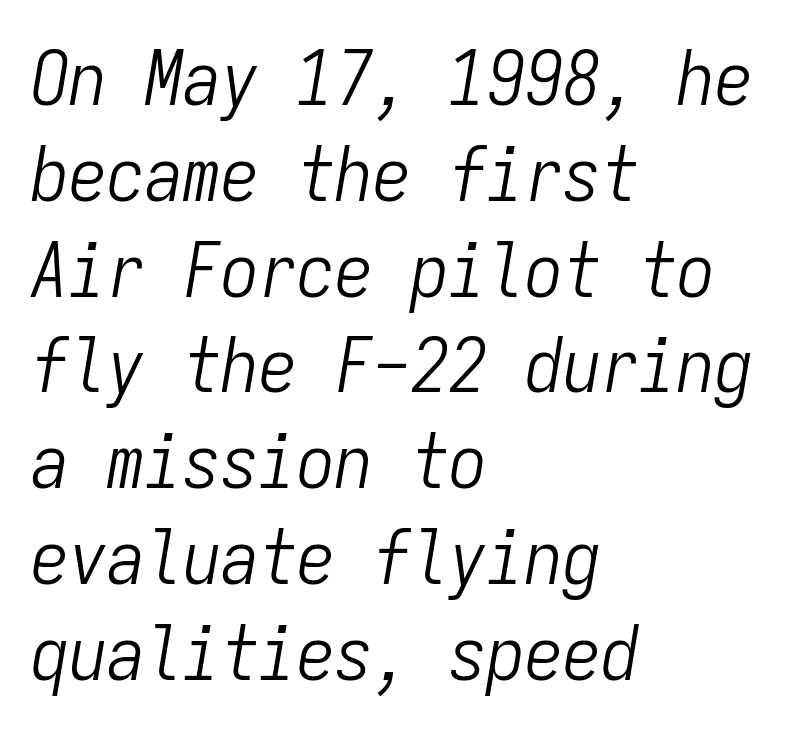
{"italic": "yes", "lean": "right", "slant_degrees": 9, "bold": "no", "weight": "light", "width": "condensed", "stroke_contrast": "low", "x_height": "medium", "monospaced": "yes", "underline": "no", "align": "left", "line_spacing": "normal", "line_spacing_ratio": 1.26, "letter_spacing": "normal", "letter_spacing_em": 0.0, "glyph_px": 76}
